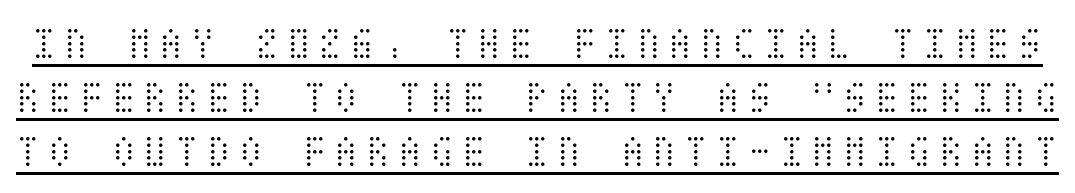
Q: Is the text bold? A: No.
Q: Is the text italic (slanted)? A: No, it is upright.
Q: Is the text underlined? A: Yes.
Q: Width (condensed, normal, or wide)? A: Condensed.
Q: Stroke contrast? A: Medium.
Q: x-height? A: Large.
